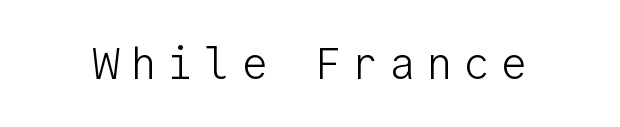
The designer went with a sans here, leaving each stem footless. Here the designer chose a console-style face with uniform glyph widths. Each stroke keeps to a modest, everyday thickness or less. Check under the words: just untouched page. The lettering stays uniformly vertical, giving the passage a roman look.
